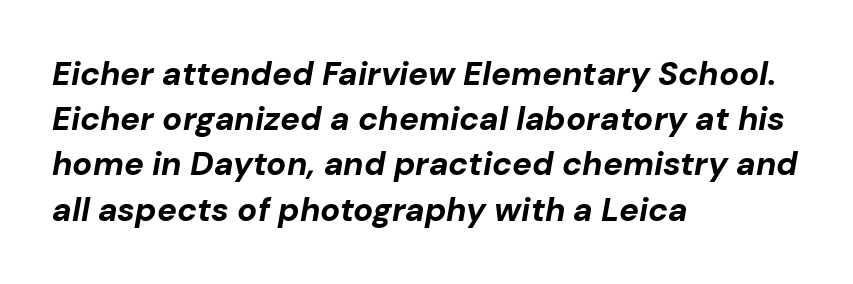
Q: Is the text bold? A: Yes.
Q: Is the text italic (slanted)? A: Yes, it leans right by about 10 degrees.
Q: Is the text underlined? A: No.
Q: How is the paragraph aligned? A: Left-aligned.
Q: Is the spacing between letters normal or unusually wide? A: Normal.
Q: Is the spacing between lines tight, normal or loose? A: Normal.
Q: Width (condensed, normal, or wide)? A: Normal.
Q: Stroke contrast? A: Low.
Q: x-height? A: Medium.
Q: Monospaced? A: No.
